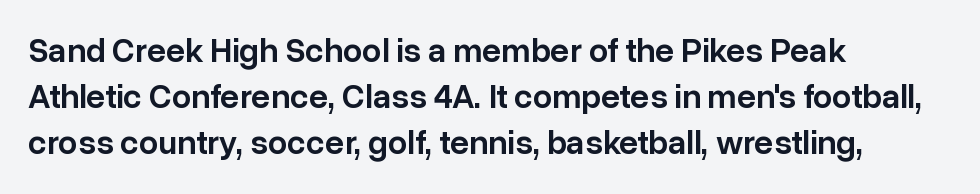
Q: Is the text bold? A: Semi-bold.
Q: Is the text italic (slanted)? A: No, it is upright.
Q: Is the typeface a serif or a sans-serif typeface? A: Sans-serif.
Q: Is the text underlined? A: No.
Q: How is the paragraph aligned? A: Left-aligned.
Q: Is the spacing between letters normal or unusually wide? A: Normal.
Q: Is the spacing between lines tight, normal or loose? A: Normal.
Q: Width (condensed, normal, or wide)? A: Normal.
Q: Stroke contrast? A: Low.
Q: x-height? A: Medium.
Q: Monospaced? A: No.
